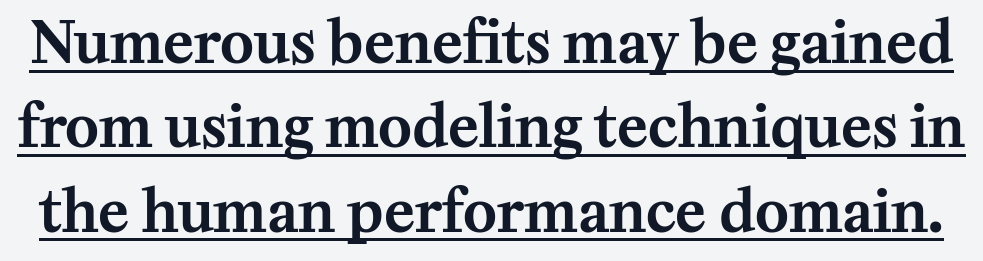
Somebody hit Ctrl+U on this one — the words are underlined. This rendering employs a face with finishing strokes, i.e., a serif. What's the leading like? Ordinary, nothing unusual. Observe the ordinary spacing: letters are neighbours, not strangers.
